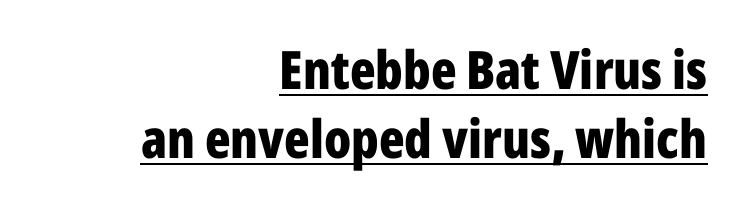
{"serif": "no", "italic": "no", "bold": "yes", "weight": "bold", "width": "condensed", "stroke_contrast": "low", "x_height": "medium", "monospaced": "no", "underline": "yes", "align": "right", "line_spacing": "normal", "line_spacing_ratio": 1.3, "letter_spacing": "normal", "letter_spacing_em": 0.0, "glyph_px": 53}
